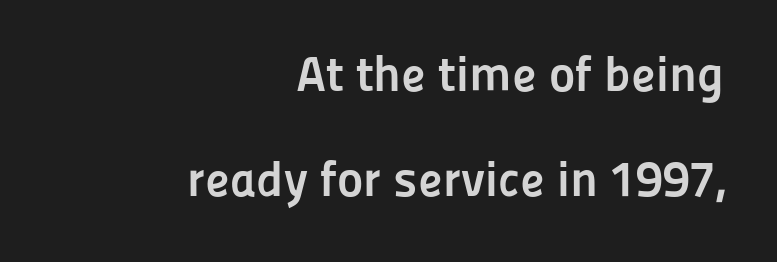
Every character sits straight up, as roman type does. Vertically, the passage feels expansive, rows floating well apart. Thick stems and heavy bowls — unmistakably bold. A typesetter would call this proportional, since set widths differ per character. The ragged edge is on the left, which tells us the setting is flush right.
